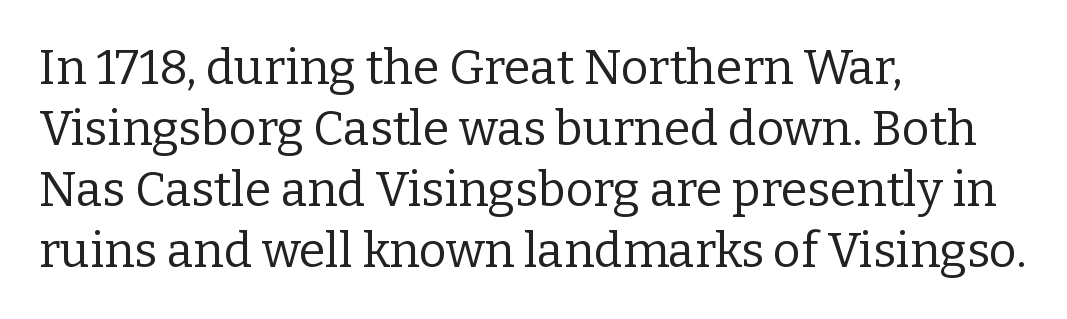
The passage shown is not underscored anywhere. Nothing unusual about the tracking: characters are spaced as the font intends. Character widths vary here, with narrow letters taking less room than wide ones. Reading down the column, the eye jumps a familiar distance to each next line. These lines are set flush left with a ragged right edge.
